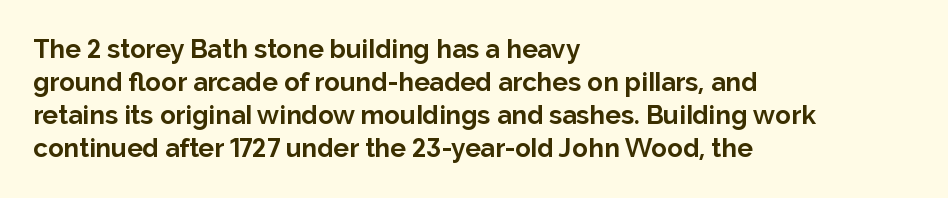
The image shows 26 px bold type, upright; set left-aligned, normal line spacing (1.27x), normal letter spacing, not underlined.
